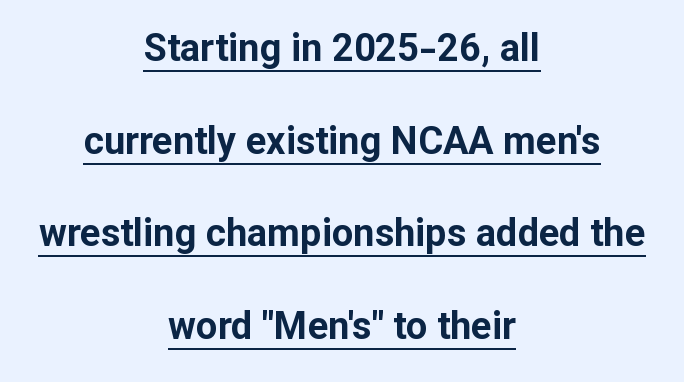
This rendering uses center alignment, leaving both contours irregular but symmetric. You can tell from the bare stems that sans-serif type was used. Thick stems and heavy bowls — unmistakably bold. These characters rest on top of a visible drawn line. Whoever set this chose breathing room over compactness in the vertical rhythm.
